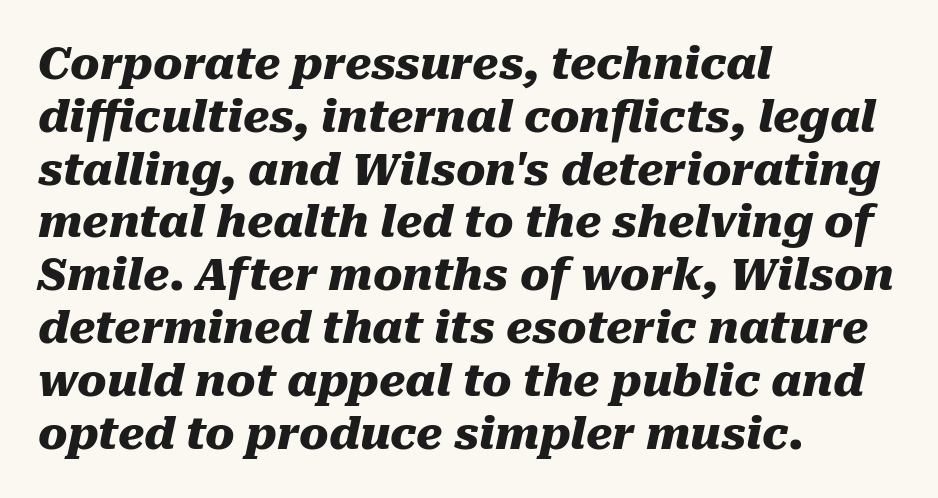
Q: Is the text bold? A: Yes.
Q: Is the text italic (slanted)? A: Yes, it leans right by about 10 degrees.
Q: Is the text underlined? A: No.
Q: How is the paragraph aligned? A: Left-aligned.
Q: Is the spacing between letters normal or unusually wide? A: Normal.
Q: Width (condensed, normal, or wide)? A: Normal.
Q: Stroke contrast? A: Medium.
Q: x-height? A: Medium.
Q: Monospaced? A: No.
